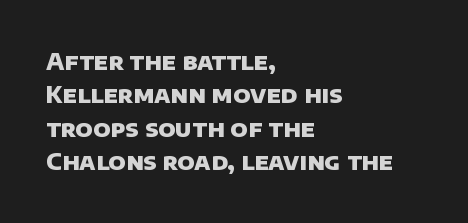
The image shows 23 px bold type; set left-aligned, normal line spacing (1.45x), normal letter spacing, not underlined.
